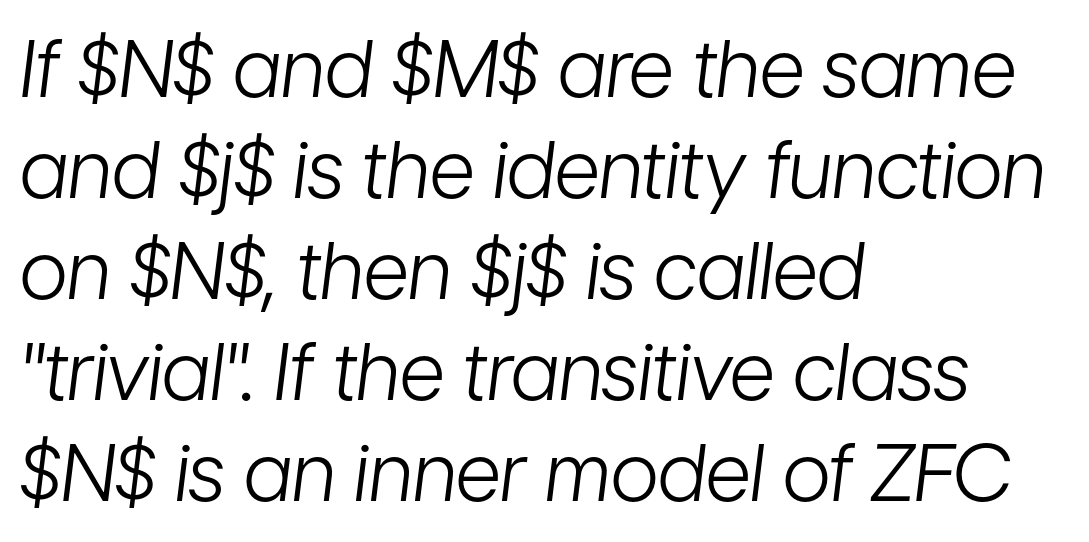
{"italic": "yes", "lean": "right", "slant_degrees": 7, "bold": "no", "weight": "light", "width": "condensed", "stroke_contrast": "low", "x_height": "medium", "monospaced": "no", "underline": "no", "align": "left", "line_spacing": "normal", "line_spacing_ratio": 1.28, "letter_spacing": "normal", "letter_spacing_em": 0.0, "glyph_px": 79}
